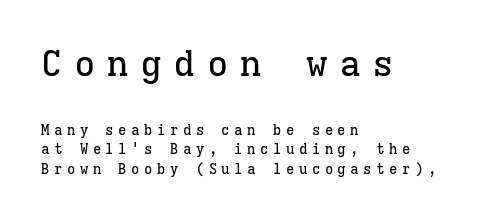
Q: Is the text italic (slanted)? A: No, it is upright.
Q: Is the typeface a serif or a sans-serif typeface? A: Serif.
Q: Is the text underlined? A: No.
Q: How is the paragraph aligned? A: Left-aligned.
Q: Is the spacing between letters normal or unusually wide? A: Unusually wide.
Q: Is the spacing between lines tight, normal or loose? A: Normal.
Q: Which block of text is set in a larger size, the first (top) or the second (bottom)? A: The first (top) one.
Q: Width (condensed, normal, or wide)? A: Normal.
Q: Stroke contrast? A: Low.
Q: x-height? A: Medium.
Q: Monospaced? A: Yes.
